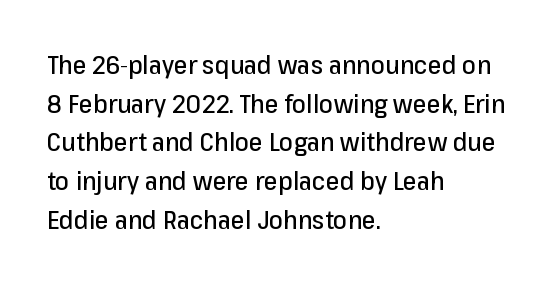
Q: Is the text italic (slanted)? A: No, it is upright.
Q: Is the text underlined? A: No.
Q: How is the paragraph aligned? A: Left-aligned.
Q: Is the spacing between letters normal or unusually wide? A: Normal.
Q: Is the spacing between lines tight, normal or loose? A: Normal.
